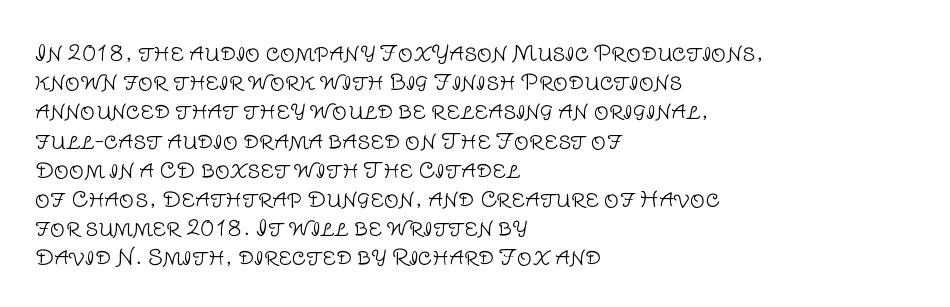
Q: Is the text bold? A: No.
Q: Is the text italic (slanted)? A: Yes.
Q: Is the text underlined? A: No.
Q: How is the paragraph aligned? A: Left-aligned.
Q: Is the spacing between letters normal or unusually wide? A: Normal.
Q: Is the spacing between lines tight, normal or loose? A: Normal.
